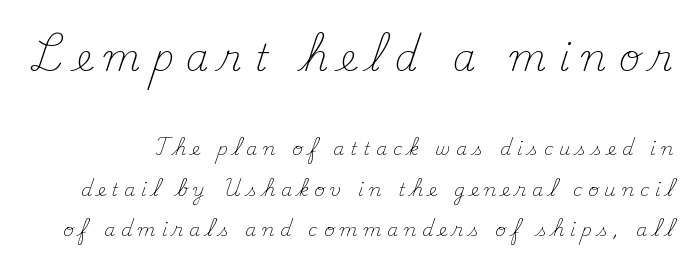
The image shows 37 px light serif type; set loose line spacing (2.24x), unusually wide letter spacing (+0.32 em), not underlined; the first (top) block is 2.06x larger; medium stroke contrast and a small x-height.
